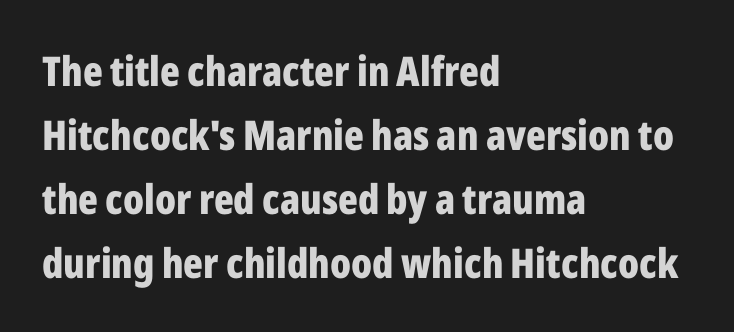
Rule under the text: the space is simply empty. Heavy, bold letterforms. One-word summary of the alignment: left. Note: no serifs on the glyphs. In terms of posture, this sample is upright.
